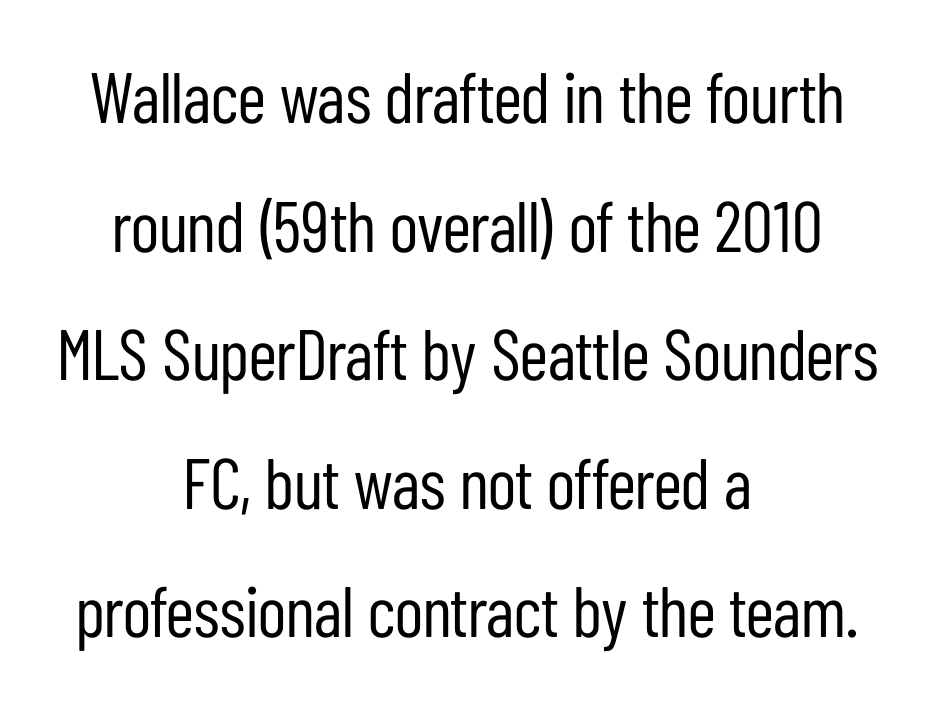
Q: Is the text bold? A: No.
Q: Is the text italic (slanted)? A: No, it is upright.
Q: Is the typeface a serif or a sans-serif typeface? A: Sans-serif.
Q: Is the text underlined? A: No.
Q: How is the paragraph aligned? A: Centered.
Q: Is the spacing between letters normal or unusually wide? A: Normal.
Q: Width (condensed, normal, or wide)? A: Condensed.
Q: Stroke contrast? A: Low.
Q: x-height? A: Medium.
Q: Monospaced? A: No.
